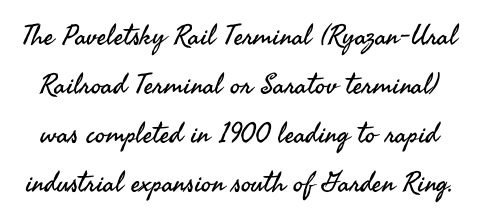
{"serif": "no", "bold": "no", "weight": "regular", "width": "normal", "stroke_contrast": "medium", "x_height": "small", "monospaced": "no", "underline": "no", "line_spacing_ratio": 1.75, "letter_spacing": "normal", "letter_spacing_em": 0.0, "glyph_px": 28}
